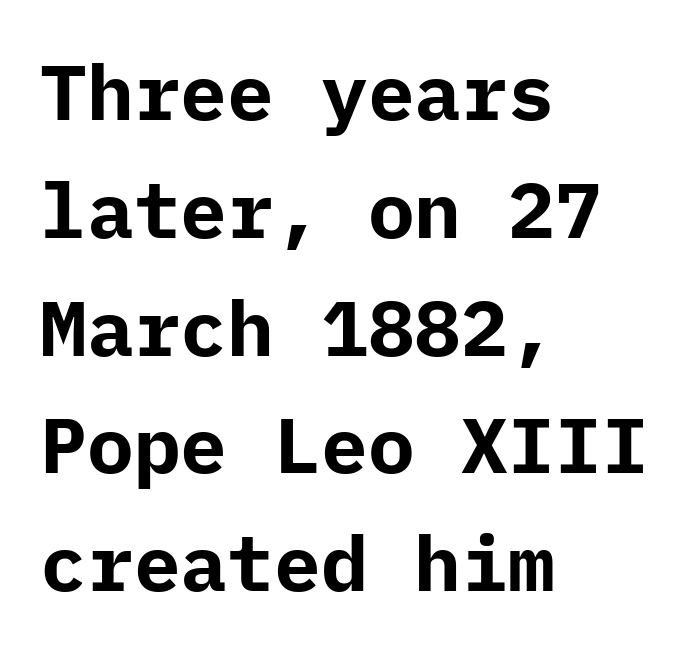
The image shows 78 px bold sans-serif type, upright; set left-aligned, normal line spacing (1.51x), normal letter spacing, not underlined; low stroke contrast and a medium x-height.
